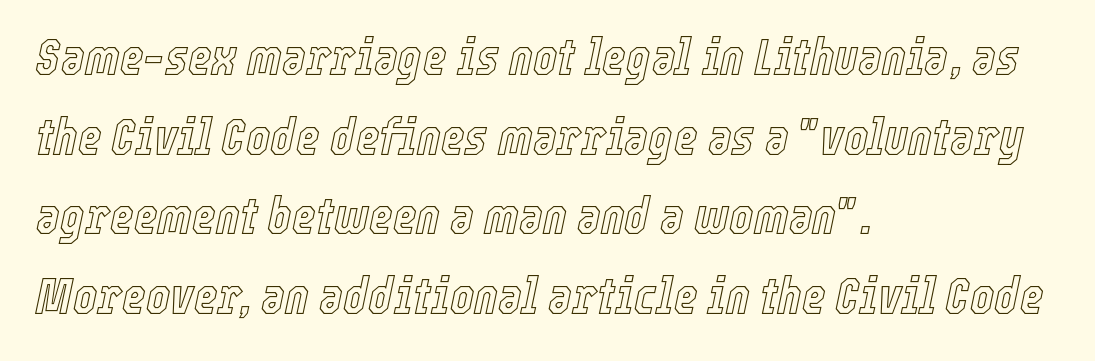
The image shows 51 px condensed type, italic (leaning right); set left-aligned, normal line spacing (1.56x), normal letter spacing, not underlined; a medium x-height.
